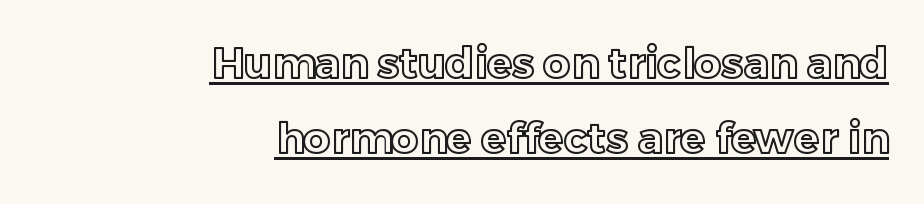
{"italic": "no", "width": "normal", "x_height": "medium", "monospaced": "no", "underline": "yes", "align": "right", "line_spacing_ratio": 1.79, "letter_spacing": "normal", "letter_spacing_em": 0.0, "glyph_px": 42}
